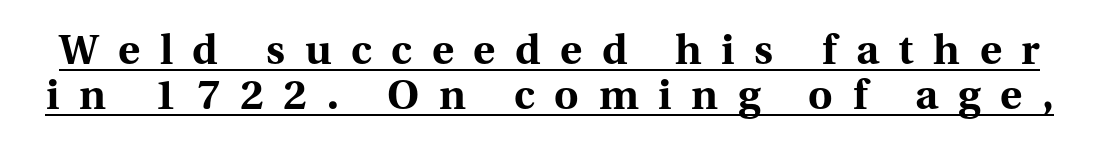
Q: Is the text bold? A: Yes.
Q: Is the text italic (slanted)? A: No, it is upright.
Q: Is the typeface a serif or a sans-serif typeface? A: Serif.
Q: Is the text underlined? A: Yes.
Q: Is the spacing between letters normal or unusually wide? A: Unusually wide.
Q: Is the spacing between lines tight, normal or loose? A: Tight.
Q: Width (condensed, normal, or wide)? A: Normal.
Q: Stroke contrast? A: Medium.
Q: x-height? A: Medium.
Q: Monospaced? A: No.
